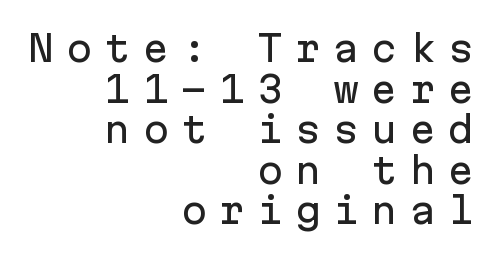
The image shows 35 px sans-serif type, upright, monospaced; set right-aligned, line spacing 1.16x, unusually wide letter spacing (+0.34 em), not underlined; low stroke contrast and a medium x-height.
